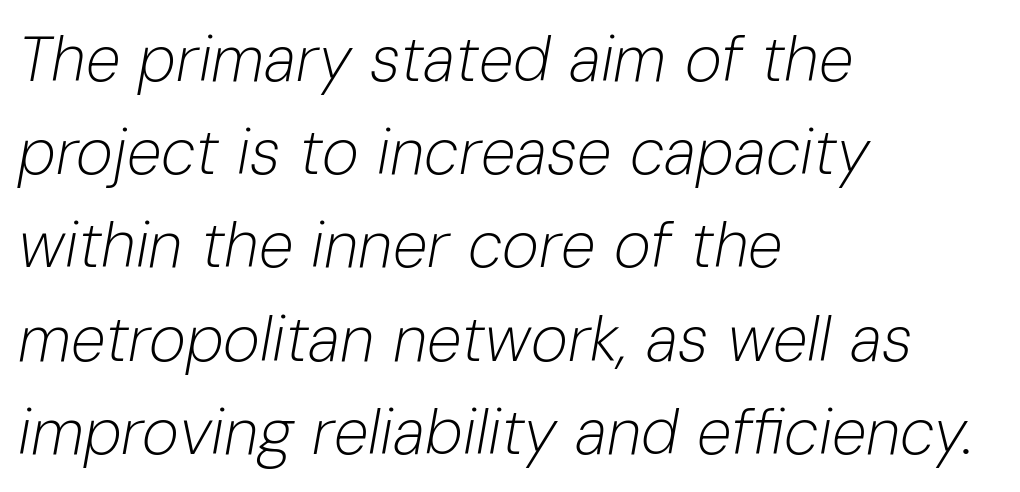
Heaviness? Minimal to ordinary, like unemphasized prose. Quick note: underline off. This sample has the flowing, uneven cadence of proportional lettering. Observe the ordinary spacing: letters are neighbours, not strangers.
